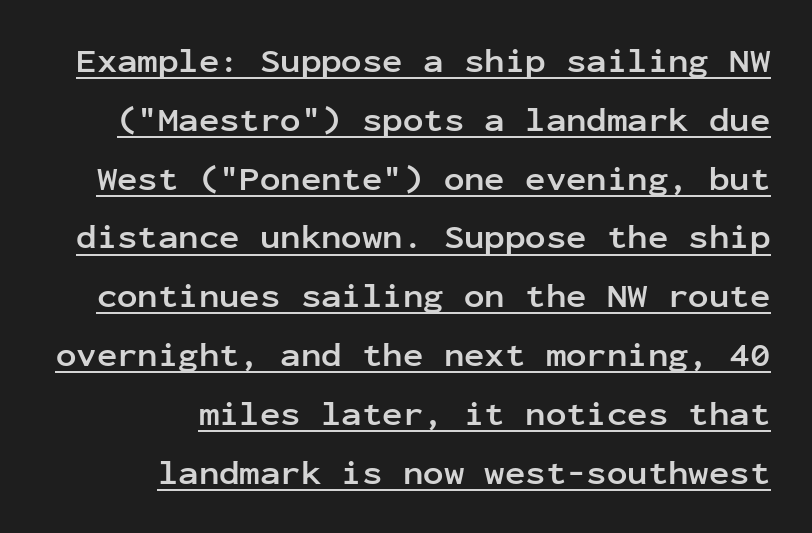
The image shows 34 px semibold sans-serif type, upright, monospaced; set right-aligned, line spacing 1.73x, normal letter spacing, underlined; low stroke contrast and a medium x-height.
